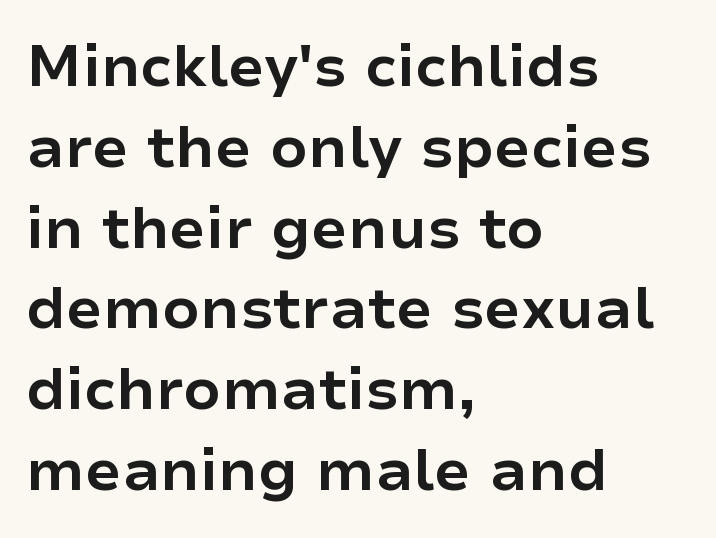
The image shows 59 px bold sans-serif type, upright; set left-aligned, normal line spacing (1.37x), normal letter spacing, not underlined; low stroke contrast and a medium x-height.
